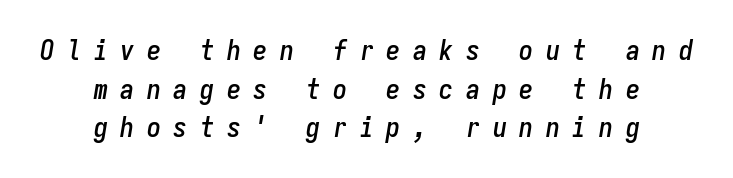
{"italic": "yes", "lean": "right", "slant_degrees": 9, "width": "condensed", "stroke_contrast": "low", "x_height": "medium", "monospaced": "yes", "underline": "no", "align": "center", "line_spacing": "normal", "line_spacing_ratio": 1.38, "letter_spacing": "wide", "letter_spacing_em": 0.45, "glyph_px": 28}
